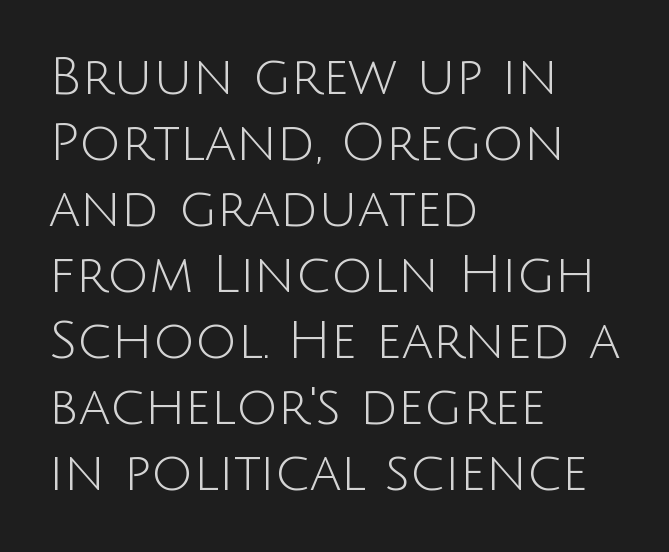
The image shows 52 px light sans-serif type, upright; set left-aligned, normal line spacing (1.27x), normal letter spacing, not underlined; low stroke contrast and a large x-height.
